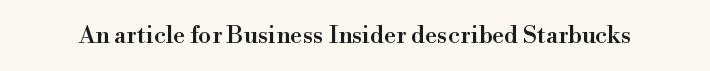
The image shows 24 px text type, upright; set normal letter spacing, not underlined.
